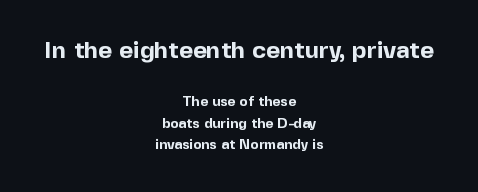
The image shows 24 px bold type, upright; set centered, normal line spacing (1.51x), normal letter spacing, not underlined; the first (top) block is 1.71x larger.
